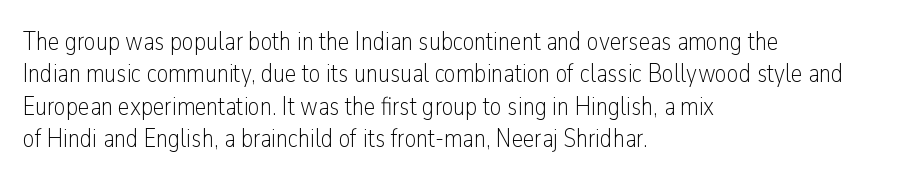
Line spacing here is normal. Nobody touched the tracking dial on this one. Quick note: underline off. Designer's note — italics off, roman on. The lines are quadded left.
